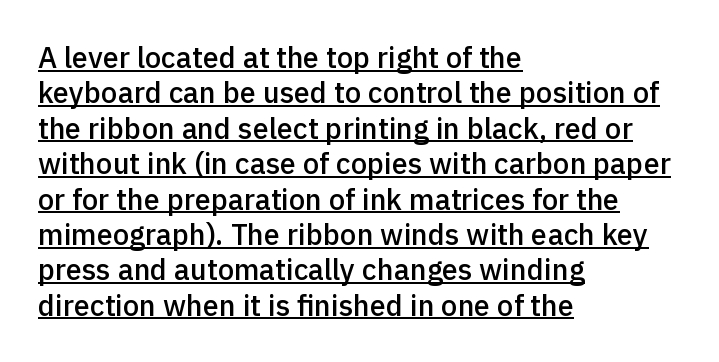
A semibold gives these letters moderate extra thickness, short of bold. This sample has the flowing, uneven cadence of proportional lettering. Students, note that the glyphs here touch the page at normal intervals. Every stem runs plumb, perpendicular to the baseline.
